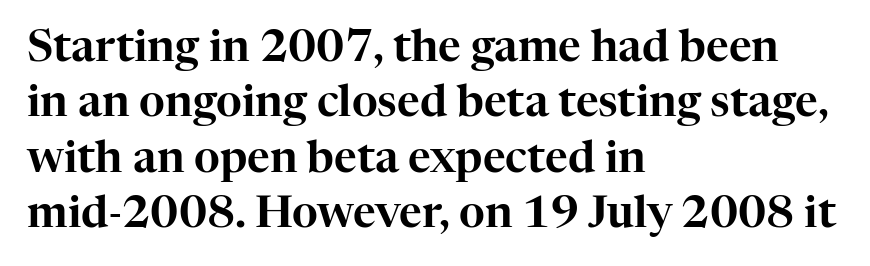
{"serif": "yes", "italic": "no", "width": "normal", "stroke_contrast": "high", "x_height": "medium", "monospaced": "no", "underline": "no", "align": "left", "line_spacing": "normal", "line_spacing_ratio": 1.26, "letter_spacing": "normal", "letter_spacing_em": 0.0, "glyph_px": 44}
